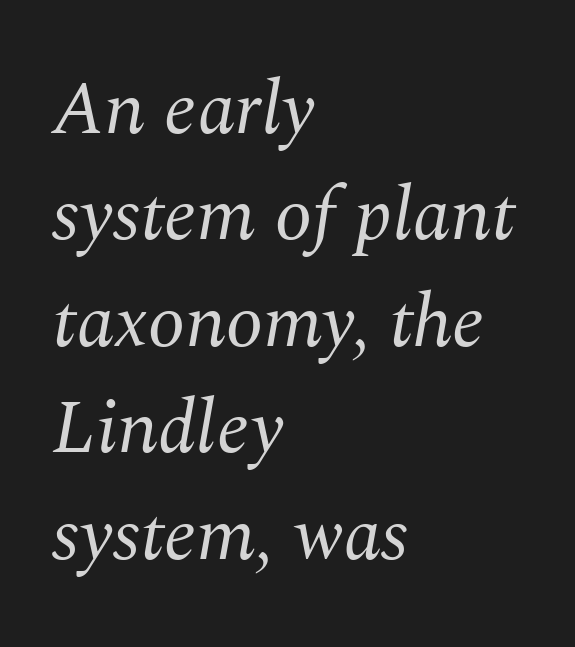
You can tell it's italic because the verticals aren't actually vertical. What stands out about the letter spacing? Nothing — it is the standard amount. Note the varied advance widths — an 'i' is clearly narrower than an 'm'. The letters carry serifs — small finishing strokes at the ends of their stems.
